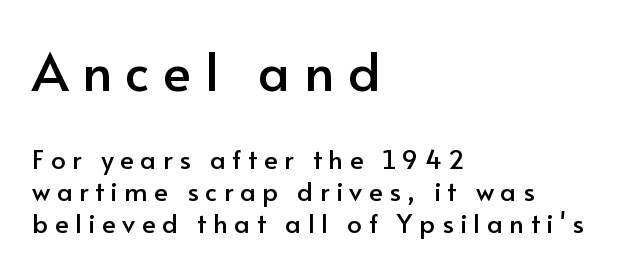
Q: Is the text italic (slanted)? A: No, it is upright.
Q: Is the typeface a serif or a sans-serif typeface? A: Sans-serif.
Q: Is the text underlined? A: No.
Q: How is the paragraph aligned? A: Left-aligned.
Q: Is the spacing between letters normal or unusually wide? A: Unusually wide.
Q: Which block of text is set in a larger size, the first (top) or the second (bottom)? A: The first (top) one.
Q: Width (condensed, normal, or wide)? A: Normal.
Q: Stroke contrast? A: Low.
Q: x-height? A: Small.
Q: Monospaced? A: No.
